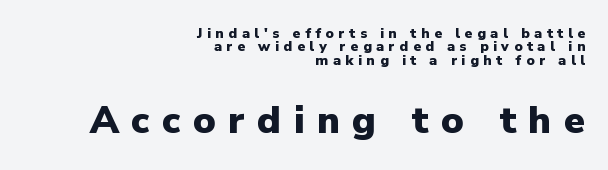
The designer gave the closing block more size than the opening block. Nope, no serifs anywhere on these letters. Right-aligned paragraph, ragged on the left. Do the characters align in a grid? No, the font is proportional.
